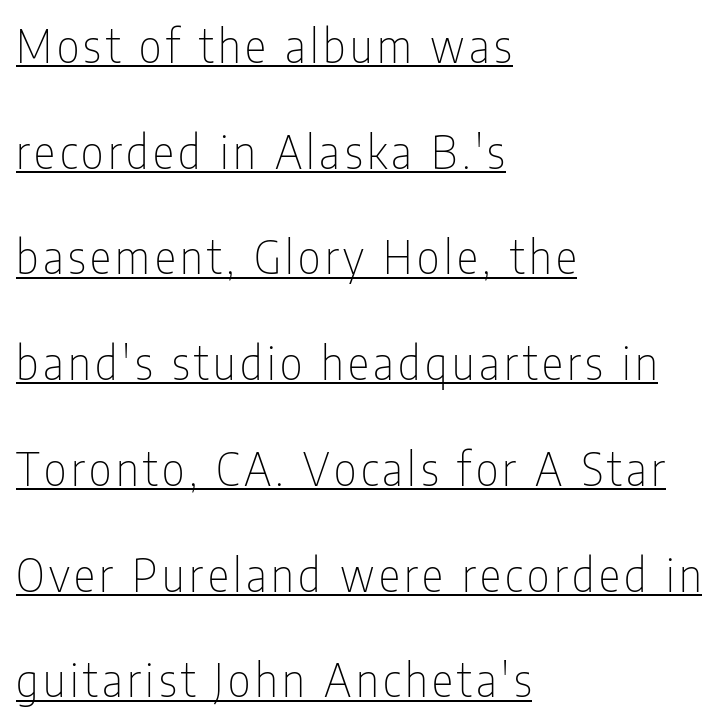
The image shows 45 px thin, condensed sans-serif type, upright; set left-aligned, loose line spacing (2.35x), underlined; low stroke contrast and a medium x-height.
